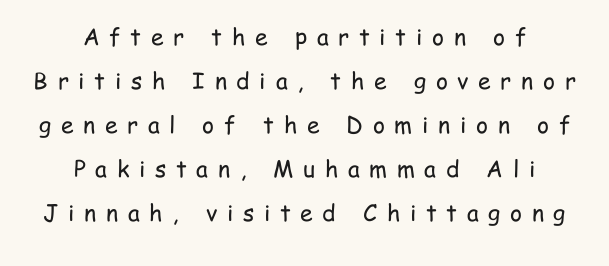
These lines have a slow, spaced-out rhythm from letter to letter. Compared with typical paragraphs, the rows here are farther apart. The area under the type is left untouched. The specimen reads as upright at a glance. The setting favours the middle, as headings and verse often do. The font is comparable to plain body text, perhaps lighter.
